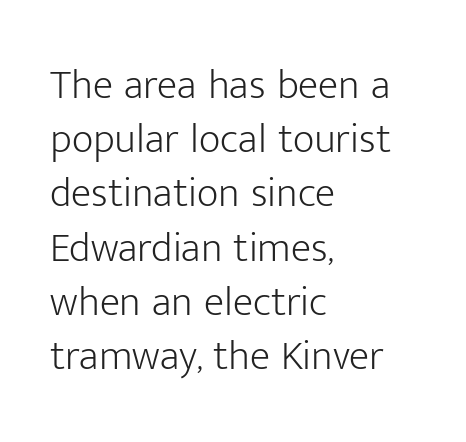
The image shows 42 px light sans-serif type, upright; set left-aligned, normal line spacing (1.29x), normal letter spacing, not underlined; low stroke contrast and a medium x-height.
